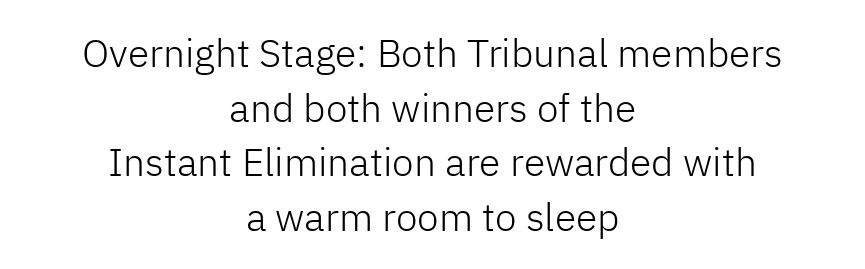
{"serif": "no", "italic": "no", "bold": "no", "weight": "light", "width": "normal", "stroke_contrast": "low", "x_height": "medium", "monospaced": "no", "underline": "no", "align": "center", "line_spacing": "normal", "line_spacing_ratio": 1.4, "letter_spacing": "normal", "letter_spacing_em": 0.0, "glyph_px": 39}
